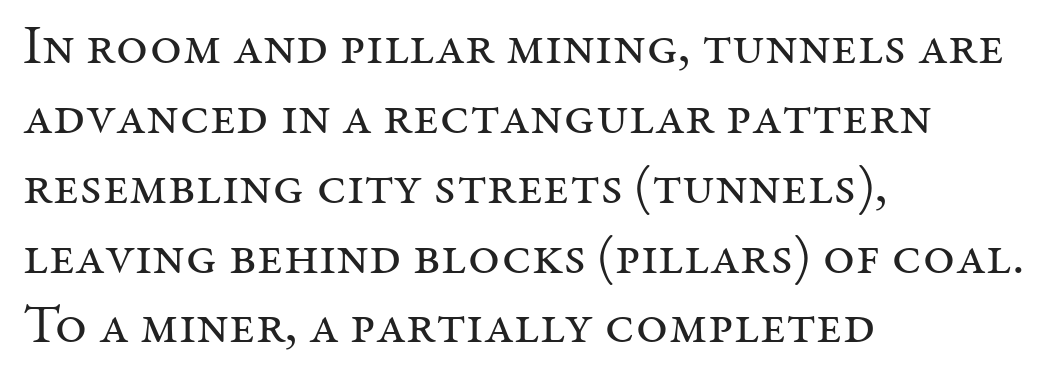
The image shows 55 px regular-weight serif type, upright; set left-aligned, normal line spacing (1.27x), normal letter spacing, not underlined; medium stroke contrast and a medium x-height.
